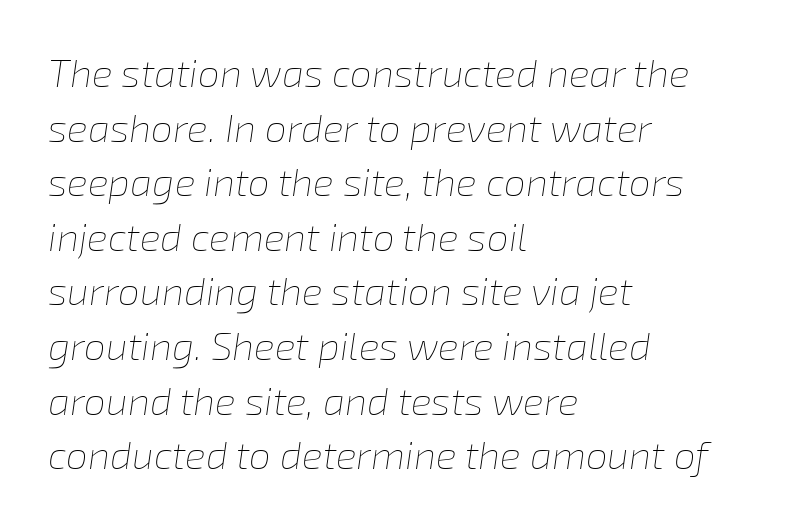
{"italic": "yes", "lean": "right", "slant_degrees": 8, "bold": "no", "weight": "thin", "width": "normal", "stroke_contrast": "low", "x_height": "medium", "monospaced": "no", "underline": "no", "align": "left", "line_spacing": "normal", "line_spacing_ratio": 1.4, "letter_spacing": "normal", "letter_spacing_em": 0.0, "glyph_px": 39}
